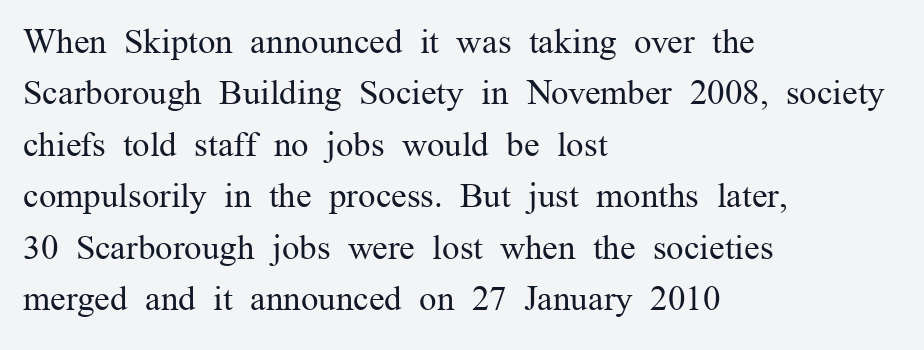
This is not heavy type; no bold has been used. You could not count columns in this text — the font is proportionally spaced. Type style note: has serifs. A typesetter would mark this as roman, not italic. The strip under each line holds only bare page.
